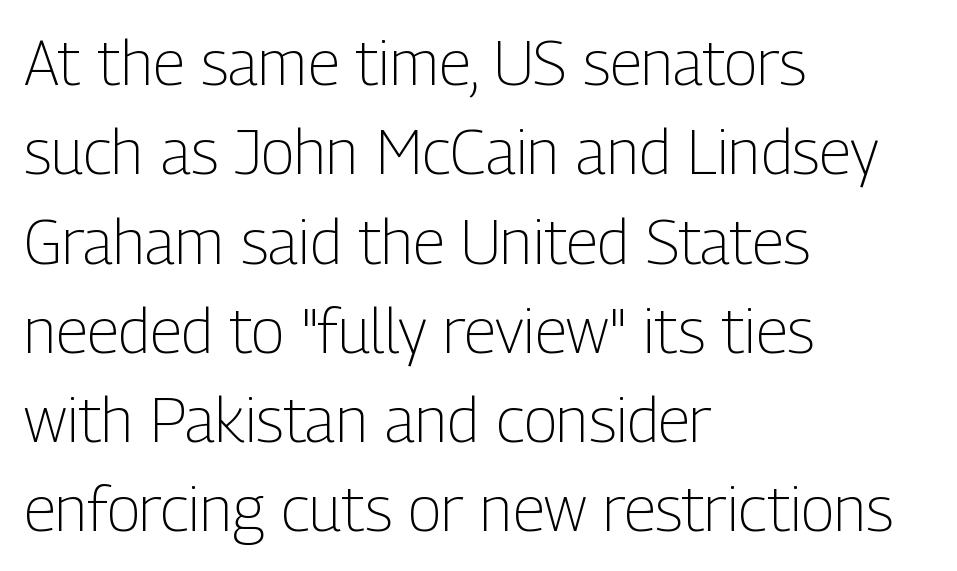
The passage shown is typed in a proportional face where columns would drift. The strip under each line holds only bare page. The rendering keeps characters at their native spacing. The rendering anchors every line to the left-hand side.
